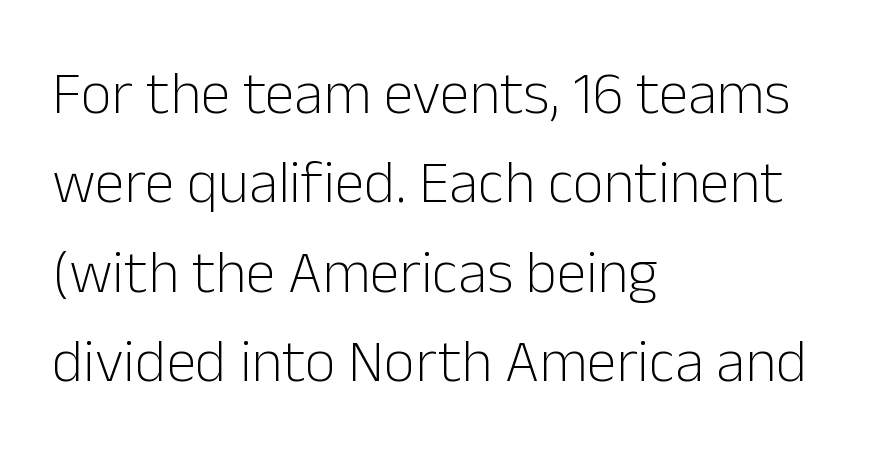
{"serif": "no", "italic": "no", "bold": "no", "weight": "light", "width": "normal", "stroke_contrast": "low", "x_height": "medium", "monospaced": "no", "underline": "no", "align": "left", "line_spacing": "normal", "line_spacing_ratio": 1.49, "letter_spacing": "normal", "letter_spacing_em": 0.0, "glyph_px": 60}
